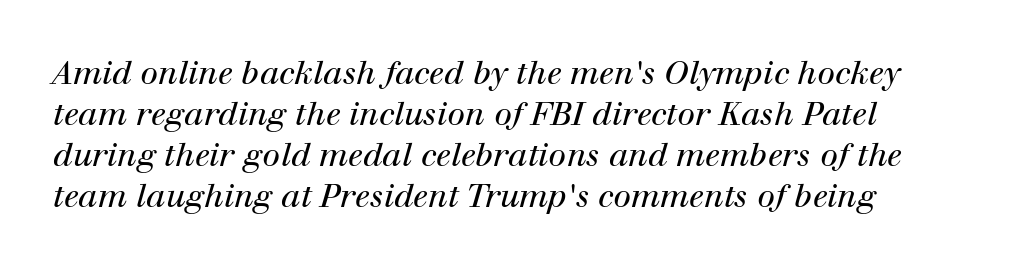
{"serif": "yes", "italic": "yes", "lean": "right", "slant_degrees": 12, "bold": "no", "weight": "regular", "width": "normal", "stroke_contrast": "high", "x_height": "medium", "monospaced": "no", "underline": "no", "line_spacing": "normal", "line_spacing_ratio": 1.28, "letter_spacing": "normal", "letter_spacing_em": 0.0, "glyph_px": 32}
